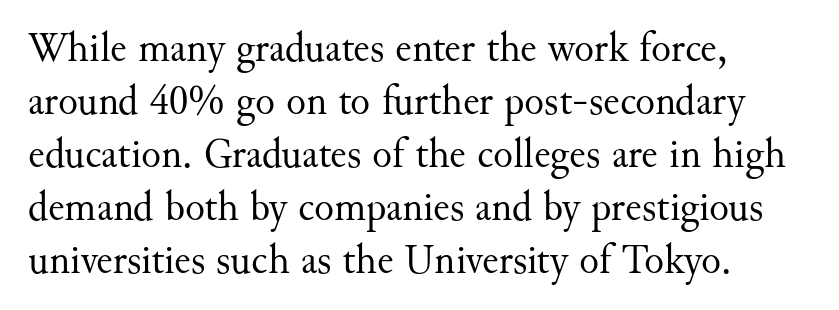
Q: Is the text bold? A: No.
Q: Is the text italic (slanted)? A: No, it is upright.
Q: Is the typeface a serif or a sans-serif typeface? A: Serif.
Q: Is the text underlined? A: No.
Q: How is the paragraph aligned? A: Left-aligned.
Q: Is the spacing between letters normal or unusually wide? A: Normal.
Q: Is the spacing between lines tight, normal or loose? A: Normal.
Q: Width (condensed, normal, or wide)? A: Normal.
Q: Stroke contrast? A: Medium.
Q: x-height? A: Small.
Q: Monospaced? A: No.
